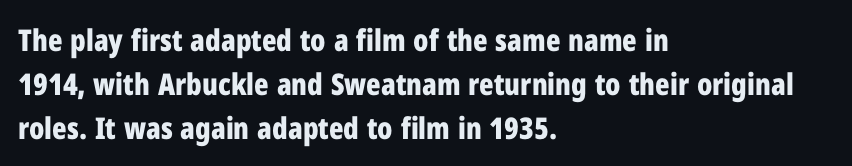
Q: Is the text bold? A: Yes.
Q: Is the text italic (slanted)? A: No, it is upright.
Q: Is the typeface a serif or a sans-serif typeface? A: Sans-serif.
Q: Is the text underlined? A: No.
Q: How is the paragraph aligned? A: Left-aligned.
Q: Is the spacing between letters normal or unusually wide? A: Normal.
Q: Is the spacing between lines tight, normal or loose? A: Normal.
Q: Width (condensed, normal, or wide)? A: Condensed.
Q: Stroke contrast? A: Low.
Q: x-height? A: Medium.
Q: Monospaced? A: No.
